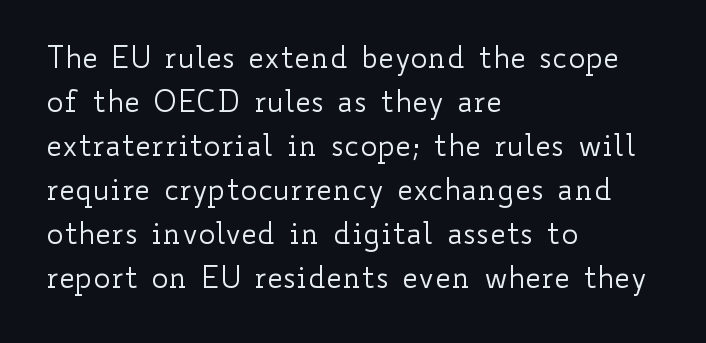
Q: Is the text bold? A: No.
Q: Is the text italic (slanted)? A: No, it is upright.
Q: Is the text underlined? A: No.
Q: How is the paragraph aligned? A: Left-aligned.
Q: Is the spacing between letters normal or unusually wide? A: Normal.
Q: Is the spacing between lines tight, normal or loose? A: Normal.
Q: Width (condensed, normal, or wide)? A: Wide.
Q: Stroke contrast? A: Low.
Q: x-height? A: Small.
Q: Monospaced? A: No.
